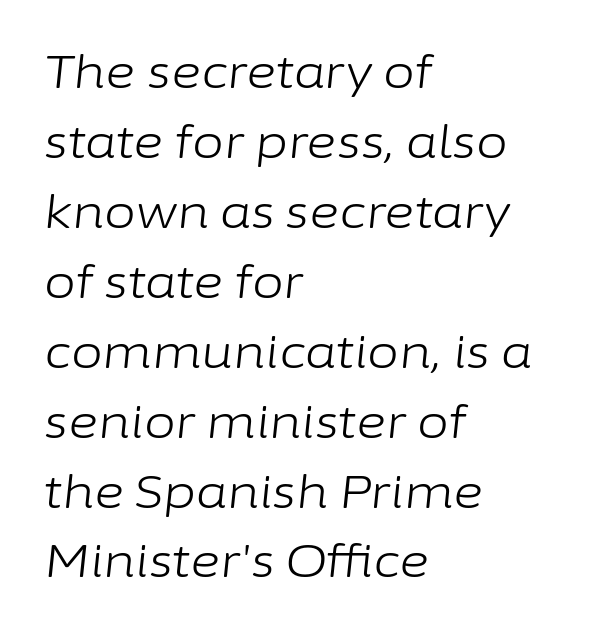
The strip under each line holds only bare page. Compared with typical body copy, the letter spacing here is the same. Visually the block forms a straight wall on the left and a jagged coastline on the right. Is the stroke heavy? The answer is a plain regular-or-lighter. Italic: yes, the glyphs are oblique.
